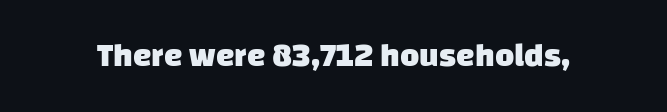
Q: Is the text bold? A: Yes.
Q: Is the typeface a serif or a sans-serif typeface? A: Sans-serif.
Q: Is the text underlined? A: No.
Q: Is the spacing between letters normal or unusually wide? A: Normal.
Q: Width (condensed, normal, or wide)? A: Normal.
Q: Stroke contrast? A: Low.
Q: x-height? A: Large.
Q: Monospaced? A: No.
